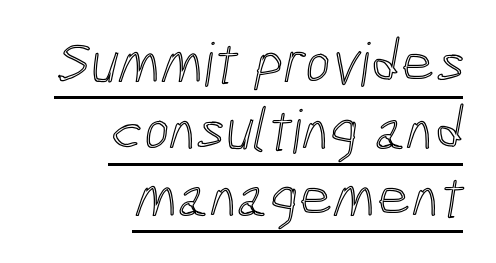
Q: Is the text underlined? A: Yes.
Q: How is the paragraph aligned? A: Right-aligned.
Q: Is the spacing between letters normal or unusually wide? A: Normal.
Q: Is the spacing between lines tight, normal or loose? A: Tight.
Q: Width (condensed, normal, or wide)? A: Condensed.
Q: x-height? A: Medium.
Q: Monospaced? A: No.
